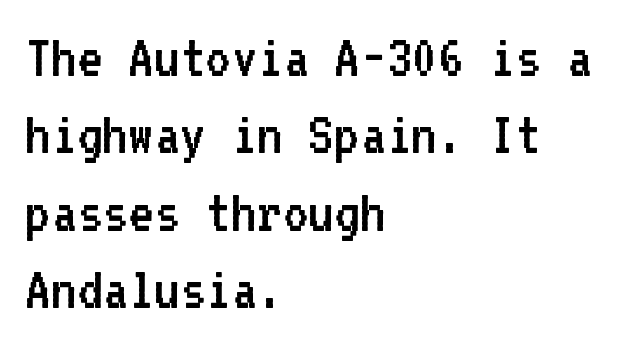
The image shows 62 px regular-weight sans-serif type, upright, monospaced; set left-aligned, normal line spacing (1.25x), normal letter spacing, not underlined; low stroke contrast and a medium x-height.
